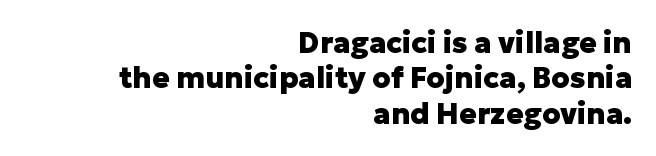
What kind of face is this? One without serifs — a sans. Nobody drew a line under any word here. The passage is arranged like a letterhead date or caption credit — flush right. Compared with typical body copy, the letter spacing here is the same. Heft: maximum for text — a bold. A typesetter would call this proportional, since set widths differ per character.
